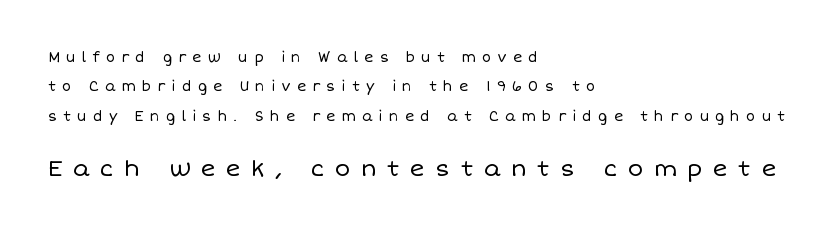
Quick note: not italic, upright. Vertical spacing — loose. The specimen omits any rule beneath the text block's lines. Is the lower block the larger one? Yes — the lower block carries the bigger type.
